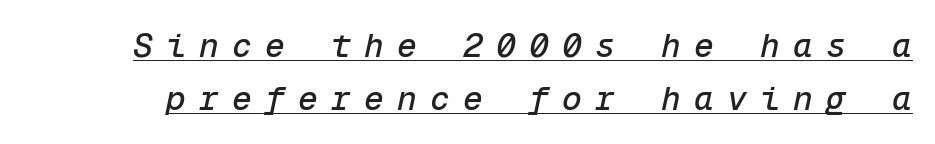
The image shows 33 px text type, italic (leaning right), monospaced; set normal line spacing (1.62x), unusually wide letter spacing (+0.4 em), underlined; low stroke contrast and a medium x-height.
